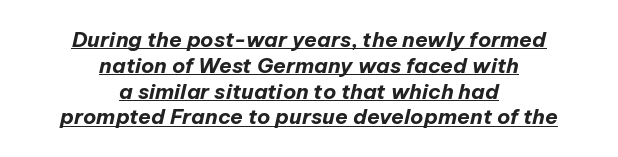
{"italic": "yes", "lean": "right", "slant_degrees": 12, "bold": "yes", "underline": "yes", "align": "center", "line_spacing_ratio": 1.23, "letter_spacing": "normal", "letter_spacing_em": 0.0, "glyph_px": 21}
